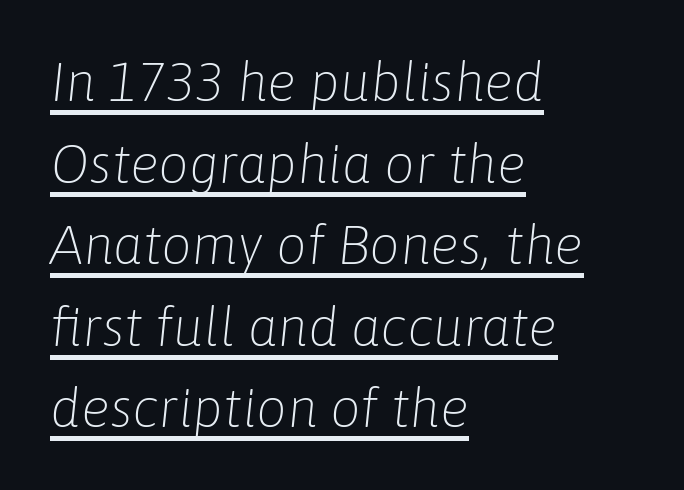
Q: Is the text bold? A: No.
Q: Is the text italic (slanted)? A: Yes, it leans right by about 6 degrees.
Q: Is the text underlined? A: Yes.
Q: How is the paragraph aligned? A: Left-aligned.
Q: Is the spacing between letters normal or unusually wide? A: Normal.
Q: Is the spacing between lines tight, normal or loose? A: Normal.
Q: Width (condensed, normal, or wide)? A: Normal.
Q: Stroke contrast? A: Low.
Q: x-height? A: Medium.
Q: Monospaced? A: No.
